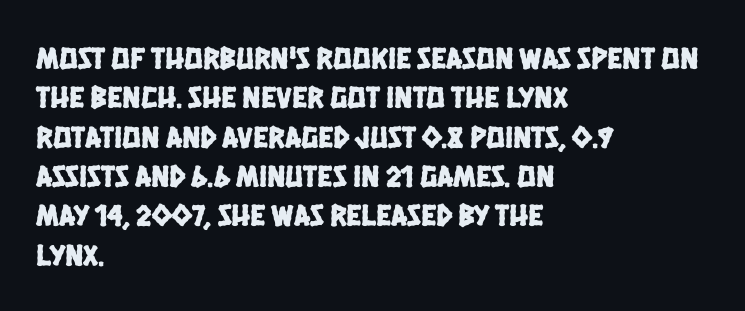
{"serif": "no", "width": "condensed", "stroke_contrast": "low", "x_height": "large", "monospaced": "no", "underline": "no", "align": "left", "line_spacing": "normal", "line_spacing_ratio": 1.27, "letter_spacing": "normal", "letter_spacing_em": 0.0, "glyph_px": 31}
